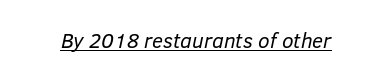
Q: Is the text bold? A: No.
Q: Is the text italic (slanted)? A: Yes, it leans right by about 12 degrees.
Q: Is the text underlined? A: Yes.
Q: Is the spacing between letters normal or unusually wide? A: Normal.
